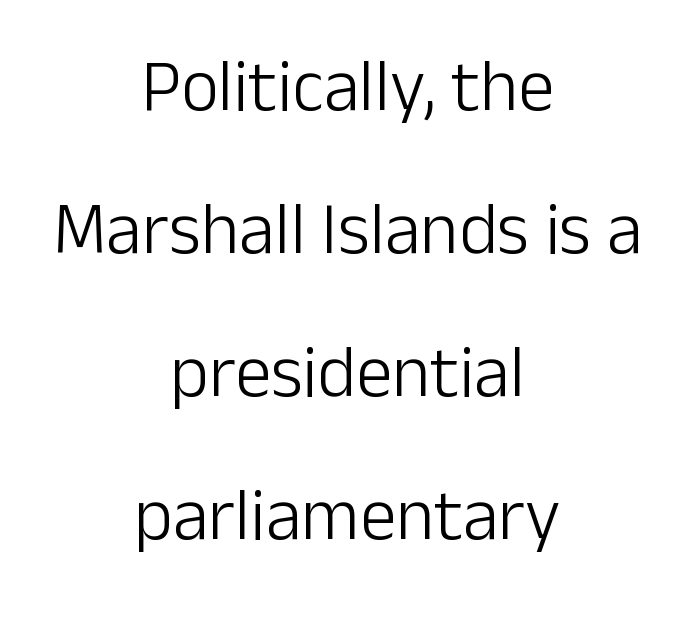
{"serif": "no", "italic": "no", "bold": "no", "weight": "light", "width": "normal", "stroke_contrast": "low", "x_height": "medium", "monospaced": "no", "underline": "no", "align": "center", "line_spacing": "loose", "line_spacing_ratio": 1.96, "letter_spacing": "normal", "letter_spacing_em": 0.0, "glyph_px": 73}
